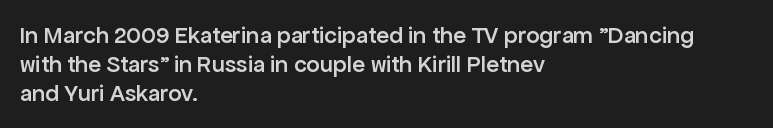
The image shows 24 px text type, upright; set left-aligned, line spacing 1.2x, normal letter spacing, not underlined.
